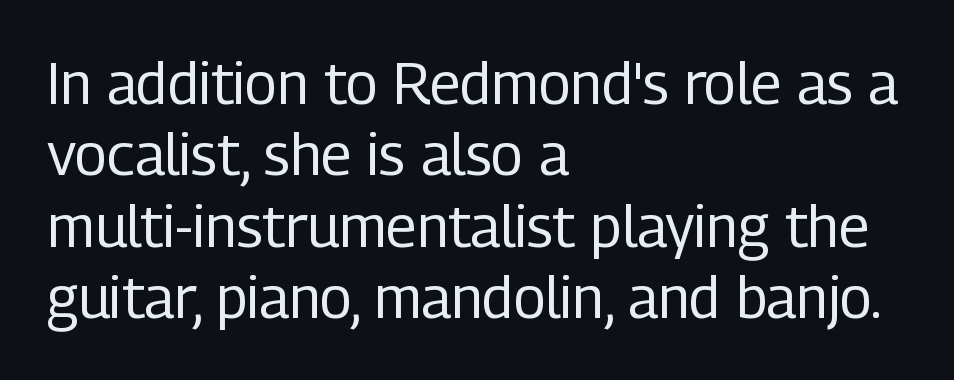
{"serif": "no", "italic": "no", "bold": "no", "weight": "regular", "width": "condensed", "stroke_contrast": "low", "x_height": "medium", "monospaced": "no", "underline": "no", "align": "left", "line_spacing_ratio": 1.23, "letter_spacing": "normal", "letter_spacing_em": 0.0, "glyph_px": 58}
